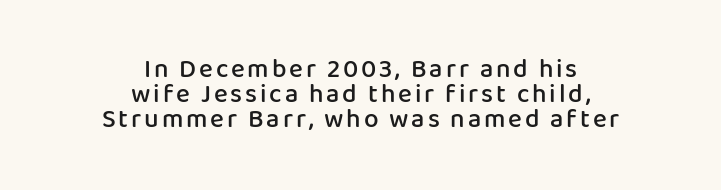
{"italic": "no", "bold": "semi", "underline": "no", "align": "center", "line_spacing": "tight", "line_spacing_ratio": 0.97, "glyph_px": 26}
